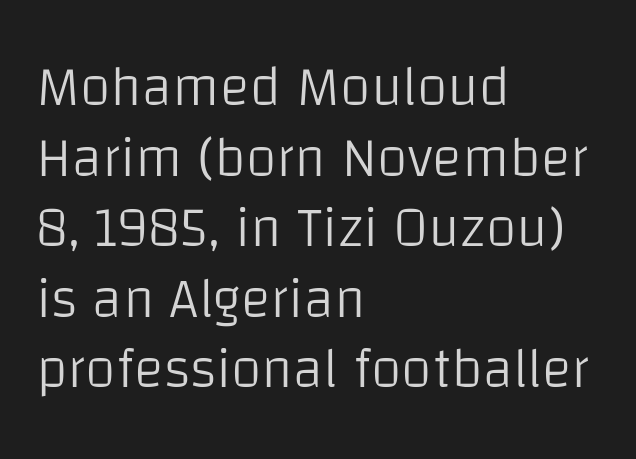
The image shows 56 px light sans-serif type, upright; set left-aligned, normal line spacing (1.26x), normal letter spacing, not underlined; low stroke contrast and a large x-height.
